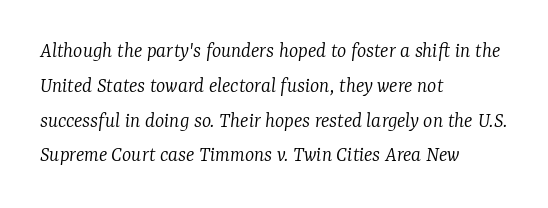
The image shows 22 px text type, italic (leaning right); set left-aligned, normal line spacing (1.58x), normal letter spacing, not underlined.
